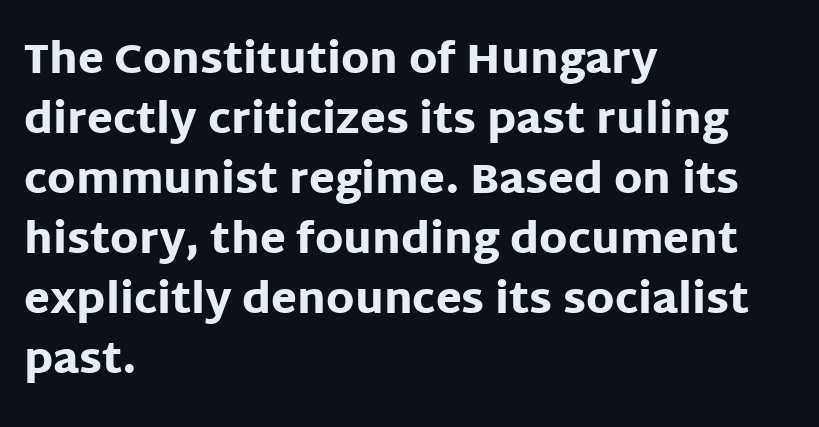
Q: Is the text bold? A: Yes.
Q: Is the text italic (slanted)? A: No, it is upright.
Q: Is the typeface a serif or a sans-serif typeface? A: Sans-serif.
Q: Is the text underlined? A: No.
Q: How is the paragraph aligned? A: Left-aligned.
Q: Is the spacing between letters normal or unusually wide? A: Normal.
Q: Is the spacing between lines tight, normal or loose? A: Normal.
Q: Width (condensed, normal, or wide)? A: Normal.
Q: Stroke contrast? A: Low.
Q: x-height? A: Large.
Q: Monospaced? A: No.
